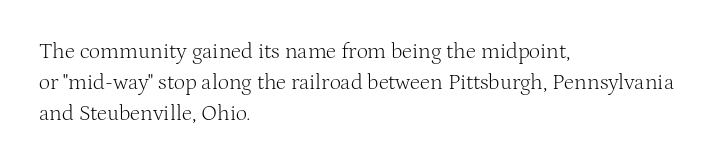
The image shows 22 px text type, upright; set left-aligned, normal line spacing (1.42x), normal letter spacing, not underlined.
